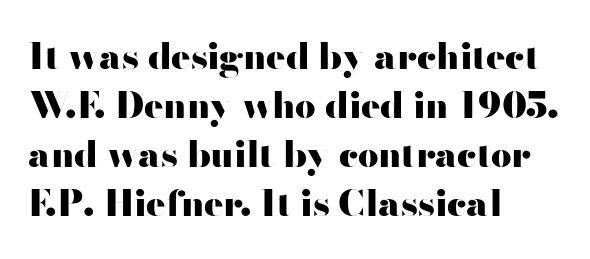
Spacing verdict: proportional, widths tailored to each character. It's the straight-up-and-down kind of type. The foot of each line stays bare and open. The passage is arranged the way most books set body copy — flush left. A typesetter would call this zero additional tracking.
